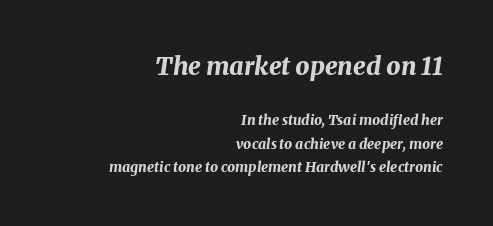
{"italic": "yes", "lean": "right", "slant_degrees": 8, "bold": "yes", "underline": "no", "align": "right", "line_spacing": "normal", "line_spacing_ratio": 1.66, "letter_spacing": "normal", "letter_spacing_em": 0.0, "larger_block": "first", "size_ratio": 1.79, "glyph_px": 25}
